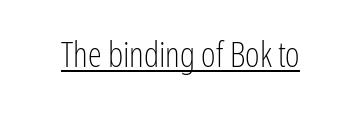
The axis of the letterforms is exactly vertical. Proportional: the letters do not fall into vertical columns. Glance below the letters and you will spot a drawn line. The letters carry no serifs — their stems end cleanly without finishing strokes.
